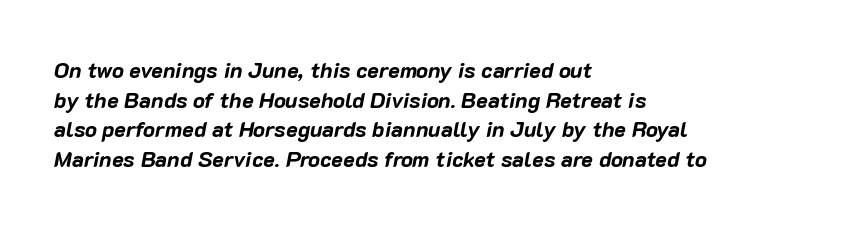
Every character sits at an angle, as italics do. Compared with typical paragraphs, the rows here are spaced about the same. Line starts are locked; line ends wander. Standard letterfit; no display-style spreading of the glyphs.
